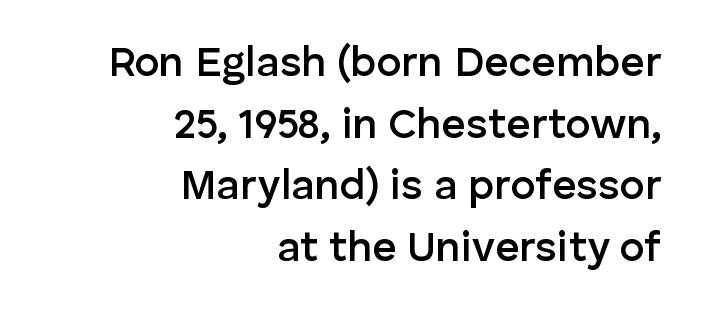
Q: Is the text bold? A: Semi-bold.
Q: Is the text italic (slanted)? A: No, it is upright.
Q: Is the typeface a serif or a sans-serif typeface? A: Sans-serif.
Q: Is the text underlined? A: No.
Q: How is the paragraph aligned? A: Right-aligned.
Q: Is the spacing between letters normal or unusually wide? A: Normal.
Q: Is the spacing between lines tight, normal or loose? A: Normal.
Q: Width (condensed, normal, or wide)? A: Normal.
Q: Stroke contrast? A: Low.
Q: x-height? A: Medium.
Q: Monospaced? A: No.
